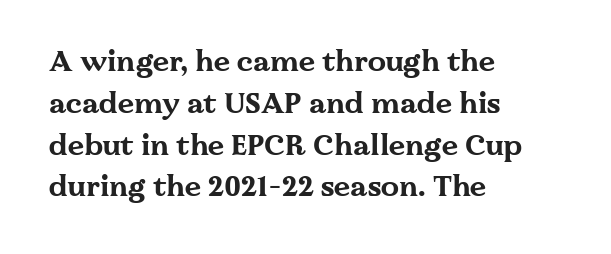
{"serif": "yes", "italic": "no", "bold": "yes", "weight": "bold", "width": "wide", "stroke_contrast": "medium", "x_height": "medium", "monospaced": "no", "underline": "no", "align": "left", "line_spacing": "normal", "line_spacing_ratio": 1.44, "letter_spacing": "normal", "letter_spacing_em": 0.0, "glyph_px": 29}
